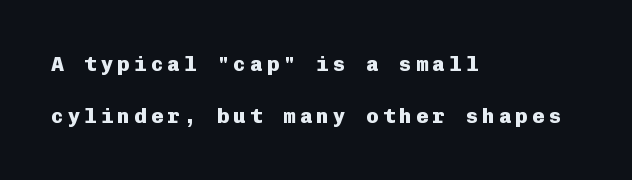
{"italic": "no", "bold": "yes", "underline": "no", "align": "left", "line_spacing": "loose", "line_spacing_ratio": 2.46, "glyph_px": 21}
